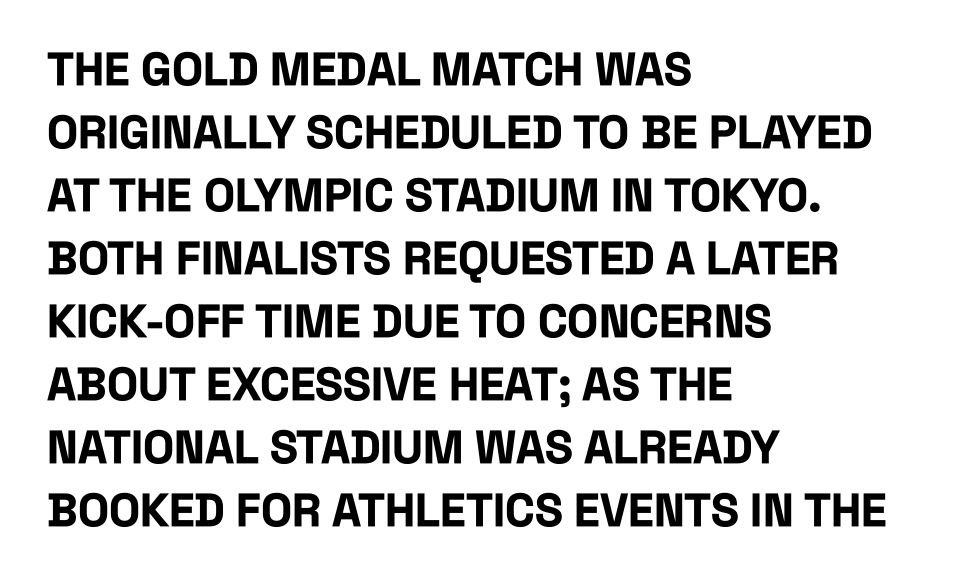
The image shows 46 px bold, condensed sans-serif type, upright; set left-aligned, normal line spacing (1.37x), normal letter spacing, not underlined; low stroke contrast and a large x-height.
